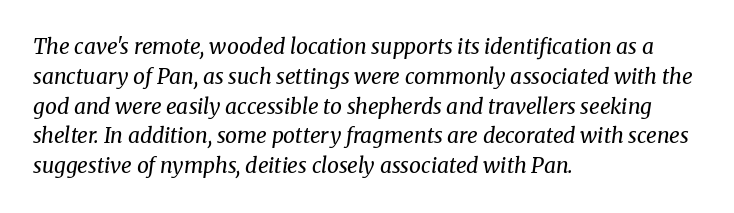
The image shows 21 px text type, italic (leaning right); set left-aligned, normal line spacing (1.42x), normal letter spacing, not underlined.
